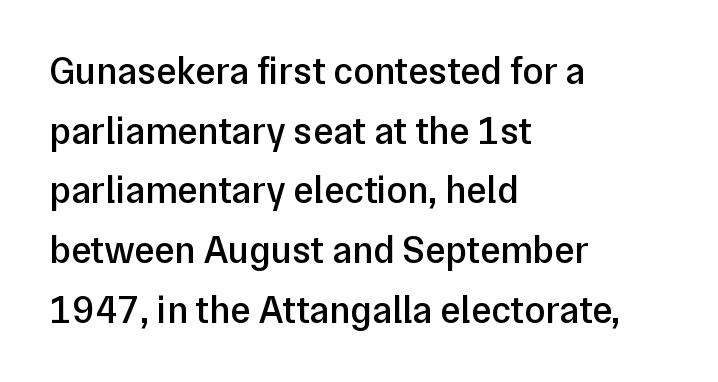
The string is rendered with underlining switched off. Tracking here is standard; glyphs follow each other at the usual distance. Serif or sans? Sans — the stroke terminals are bare. Bold? Not quite — semibold, heavier than regular but stopping short. A roman cut, with each character standing at attention.
